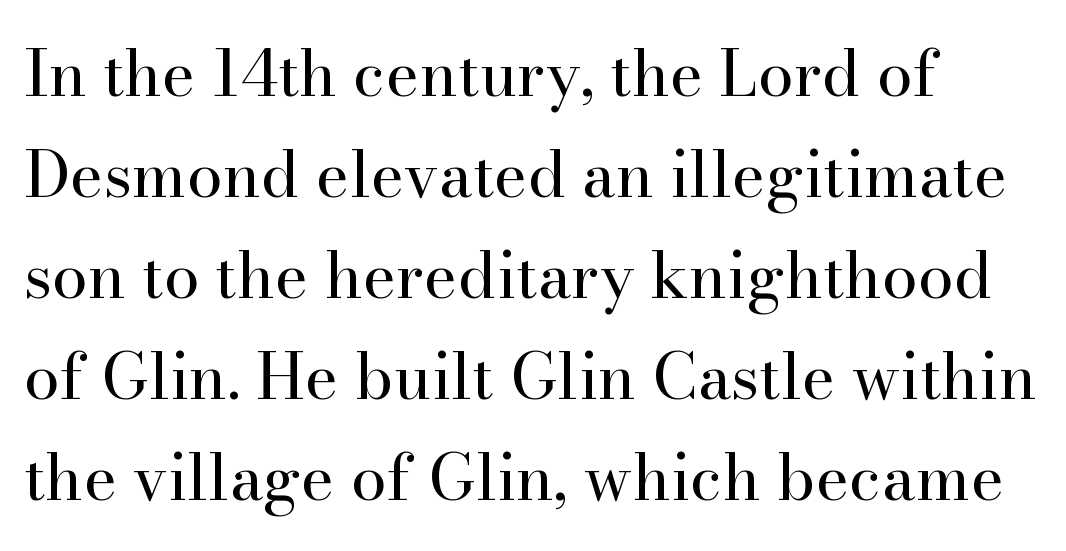
Q: Is the text bold? A: No.
Q: Is the text italic (slanted)? A: No, it is upright.
Q: Is the typeface a serif or a sans-serif typeface? A: Serif.
Q: Is the text underlined? A: No.
Q: How is the paragraph aligned? A: Left-aligned.
Q: Is the spacing between letters normal or unusually wide? A: Normal.
Q: Is the spacing between lines tight, normal or loose? A: Normal.
Q: Width (condensed, normal, or wide)? A: Normal.
Q: Stroke contrast? A: High.
Q: x-height? A: Small.
Q: Monospaced? A: No.
